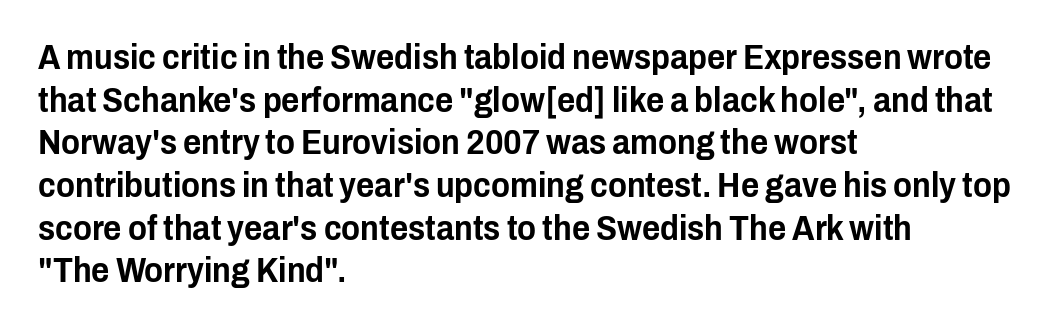
Q: Is the text italic (slanted)? A: No, it is upright.
Q: Is the typeface a serif or a sans-serif typeface? A: Sans-serif.
Q: Is the text underlined? A: No.
Q: How is the paragraph aligned? A: Left-aligned.
Q: Is the spacing between letters normal or unusually wide? A: Normal.
Q: Width (condensed, normal, or wide)? A: Condensed.
Q: Stroke contrast? A: Low.
Q: x-height? A: Medium.
Q: Monospaced? A: No.
